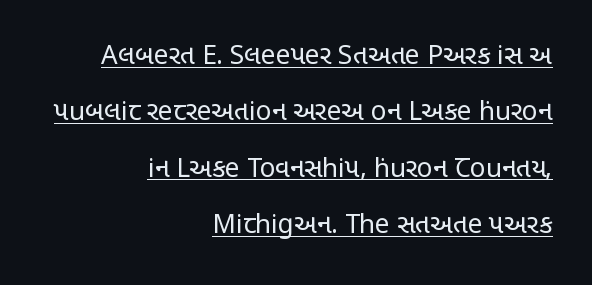
In terms of leading, this rendering errs on the spacious side. Inter-character spacing is left at the font's built-in metrics. Caption: lettering with a line underneath. Is this a heavy cut? Hardly; it is regular or lighter. Every stem runs plumb, perpendicular to the baseline.
